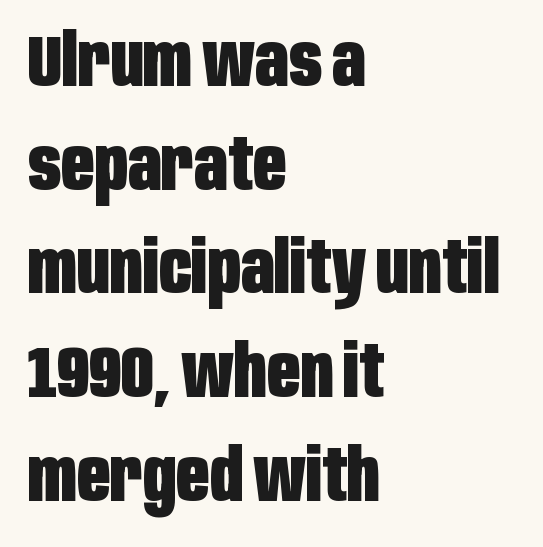
{"serif": "no", "italic": "no", "bold": "yes", "weight": "heavy", "width": "condensed", "stroke_contrast": "low", "x_height": "large", "monospaced": "no", "underline": "no", "align": "left", "line_spacing": "normal", "line_spacing_ratio": 1.44, "letter_spacing": "normal", "letter_spacing_em": 0.0, "glyph_px": 72}
